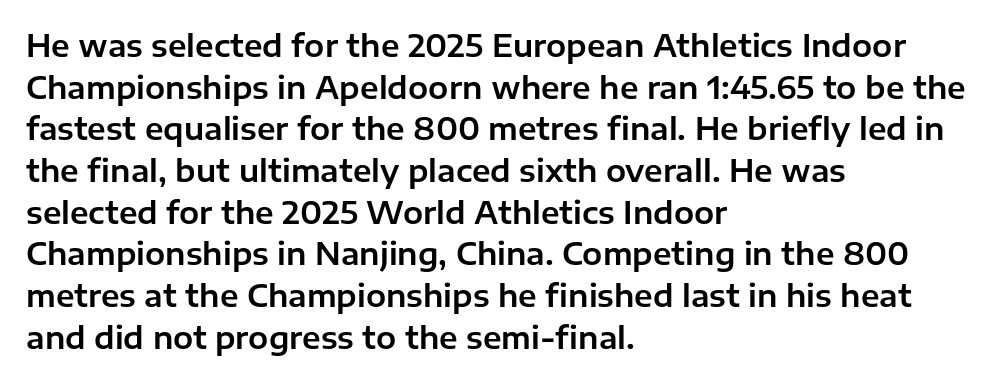
{"serif": "no", "italic": "no", "width": "normal", "stroke_contrast": "low", "x_height": "medium", "monospaced": "no", "underline": "no", "align": "left", "line_spacing": "normal", "line_spacing_ratio": 1.39, "letter_spacing": "normal", "letter_spacing_em": 0.0, "glyph_px": 30}
